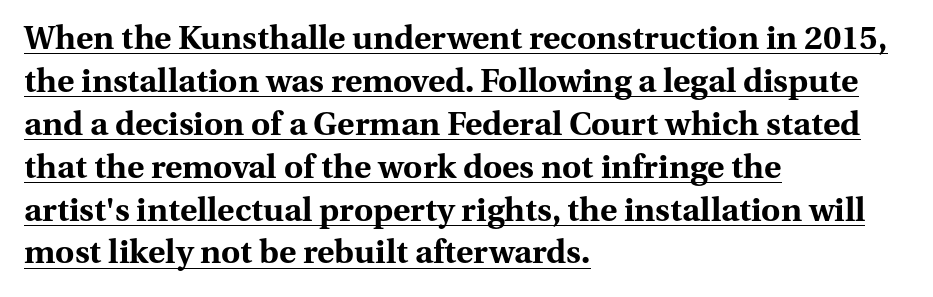
Q: Is the text bold? A: Yes.
Q: Is the text italic (slanted)? A: No, it is upright.
Q: Is the typeface a serif or a sans-serif typeface? A: Serif.
Q: Is the text underlined? A: Yes.
Q: How is the paragraph aligned? A: Left-aligned.
Q: Is the spacing between letters normal or unusually wide? A: Normal.
Q: Is the spacing between lines tight, normal or loose? A: Normal.
Q: Width (condensed, normal, or wide)? A: Normal.
Q: Stroke contrast? A: Medium.
Q: x-height? A: Medium.
Q: Monospaced? A: No.
